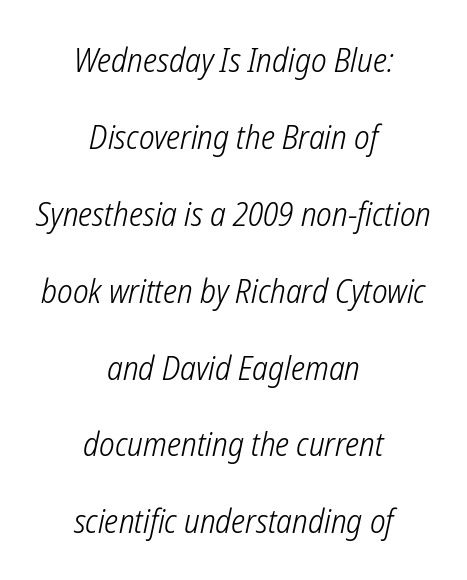
Q: Is the text bold? A: No.
Q: Is the typeface a serif or a sans-serif typeface? A: Sans-serif.
Q: Is the text underlined? A: No.
Q: How is the paragraph aligned? A: Centered.
Q: Is the spacing between letters normal or unusually wide? A: Normal.
Q: Is the spacing between lines tight, normal or loose? A: Loose.
Q: Width (condensed, normal, or wide)? A: Condensed.
Q: Stroke contrast? A: Low.
Q: x-height? A: Medium.
Q: Monospaced? A: No.
